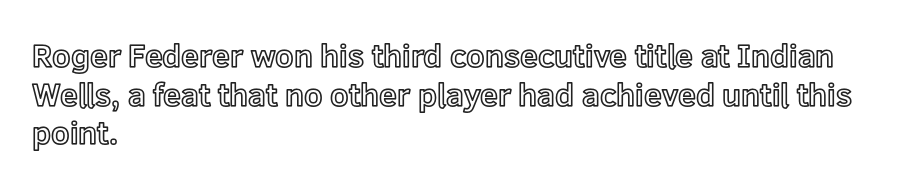
The image shows 32 px text type, upright; set left-aligned, line spacing 1.21x, normal letter spacing, not underlined; a medium x-height.
